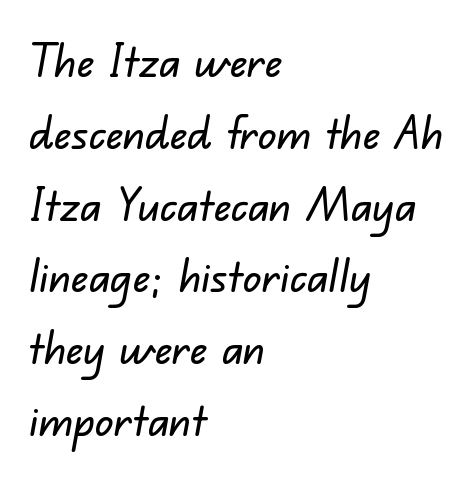
Q: Is the typeface a serif or a sans-serif typeface? A: Sans-serif.
Q: Is the text underlined? A: No.
Q: How is the paragraph aligned? A: Left-aligned.
Q: Is the spacing between letters normal or unusually wide? A: Normal.
Q: Is the spacing between lines tight, normal or loose? A: Normal.
Q: Width (condensed, normal, or wide)? A: Normal.
Q: Stroke contrast? A: Low.
Q: x-height? A: Small.
Q: Monospaced? A: No.
